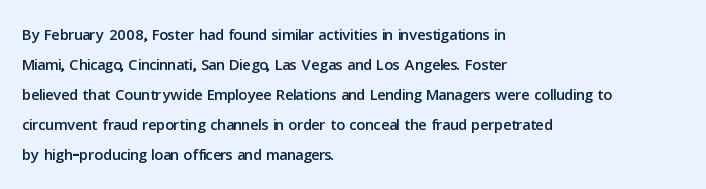
The image shows 22 px text type, upright; set left-aligned, normal line spacing (1.36x), normal letter spacing, not underlined.
